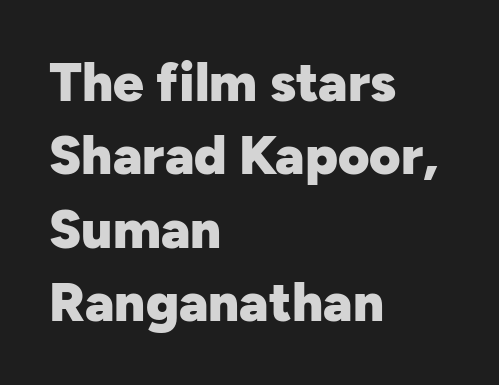
Each new line begins a customary step beneath the previous one. The letters advance in unequal steps, a hallmark of proportional type. A typesetter would label this face a sans. Caption: standard tracking, unaltered. Designer's note — italics off, roman on.
